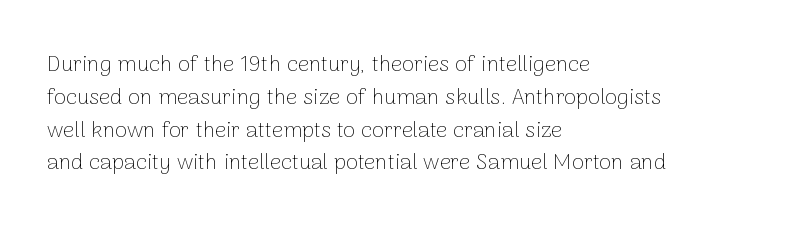
{"italic": "no", "bold": "no", "underline": "no", "align": "left", "line_spacing": "normal", "line_spacing_ratio": 1.49, "letter_spacing": "normal", "letter_spacing_em": 0.0, "glyph_px": 22}
